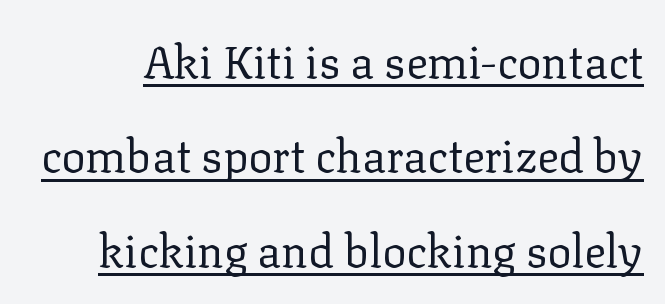
The typesetter has applied underlining to the passage shown. Varying glyph widths throughout — classic text-font behaviour. The passage shown has conventional tracking throughout. Check where the strokes stop: tiny serifs finish them off. The specimen reads as upright at a glance. Heft: none added — not bold.
